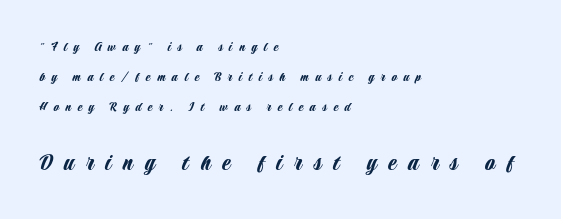
Type size steps up from the first block to the second. The area under the type is left untouched. In terms of leading, this rendering errs on the spacious side. Typeset ragged right — the left edge is the straight one. Someone cranked the tracking dial way up on this one.
